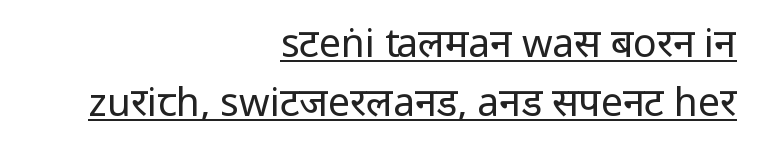
Q: Is the text bold? A: No.
Q: Is the text italic (slanted)? A: No, it is upright.
Q: Is the typeface a serif or a sans-serif typeface? A: Sans-serif.
Q: Is the text underlined? A: Yes.
Q: How is the paragraph aligned? A: Right-aligned.
Q: Is the spacing between letters normal or unusually wide? A: Normal.
Q: Is the spacing between lines tight, normal or loose? A: Normal.
Q: Width (condensed, normal, or wide)? A: Condensed.
Q: Stroke contrast? A: Low.
Q: x-height? A: Large.
Q: Monospaced? A: No.
